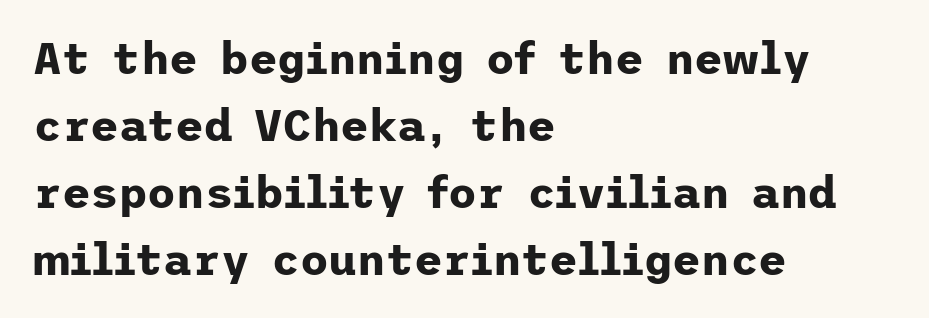
{"serif": "no", "italic": "no", "bold": "yes", "weight": "bold", "width": "normal", "stroke_contrast": "low", "x_height": "medium", "underline": "no", "align": "left", "line_spacing": "normal", "line_spacing_ratio": 1.52, "letter_spacing": "normal", "letter_spacing_em": 0.0, "glyph_px": 44}
